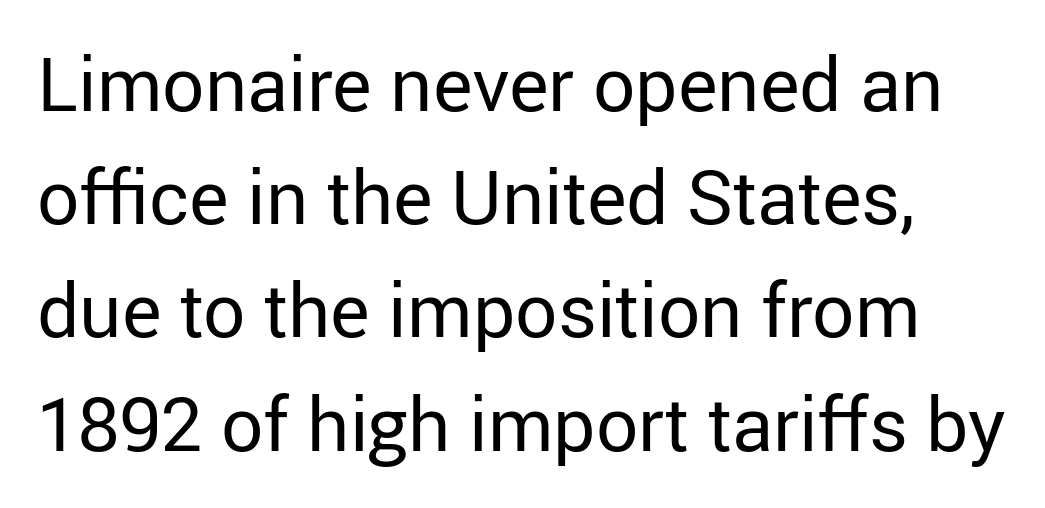
{"serif": "no", "italic": "no", "bold": "no", "weight": "regular", "width": "normal", "stroke_contrast": "low", "x_height": "medium", "monospaced": "no", "underline": "no", "line_spacing": "normal", "line_spacing_ratio": 1.51, "letter_spacing": "normal", "letter_spacing_em": 0.0, "glyph_px": 75}
